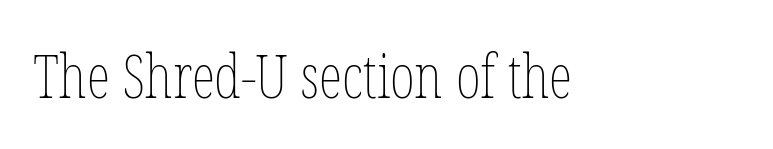
Q: Is the text bold? A: No.
Q: Is the text italic (slanted)? A: No, it is upright.
Q: Is the text underlined? A: No.
Q: Is the spacing between letters normal or unusually wide? A: Normal.
Q: Width (condensed, normal, or wide)? A: Condensed.
Q: Stroke contrast? A: Low.
Q: x-height? A: Medium.
Q: Monospaced? A: No.
